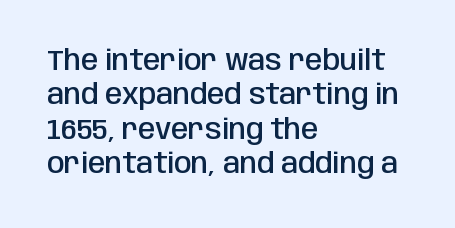
Q: Is the text bold? A: Semi-bold.
Q: Is the text italic (slanted)? A: No, it is upright.
Q: Is the typeface a serif or a sans-serif typeface? A: Sans-serif.
Q: Is the text underlined? A: No.
Q: How is the paragraph aligned? A: Left-aligned.
Q: Is the spacing between letters normal or unusually wide? A: Normal.
Q: Width (condensed, normal, or wide)? A: Condensed.
Q: Stroke contrast? A: Low.
Q: x-height? A: Large.
Q: Monospaced? A: No.
